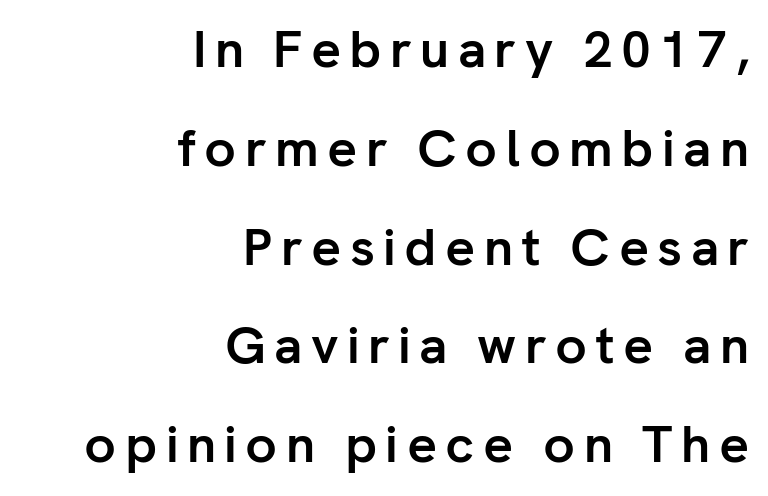
This is sans-serif lettering, the kind often seen on screens and signage. The specimen reads as upright at a glance. Each line ends at the same right margin while the left side varies. Reading down the column, the eye jumps a long way to each next line. A full-strength bold gives these letters their thick strokes.
